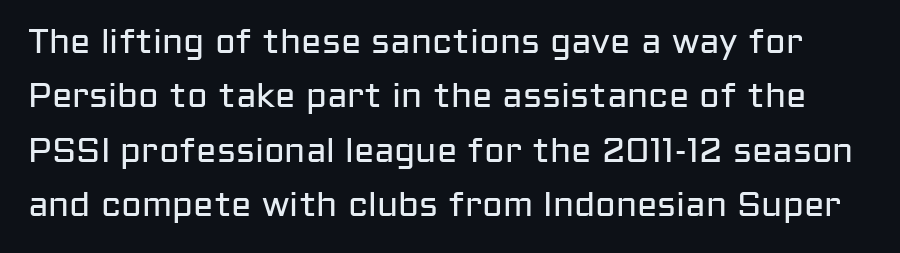
The image shows 34 px regular-weight sans-serif type, upright; set normal line spacing (1.6x), normal letter spacing, not underlined; low stroke contrast and a medium x-height.
